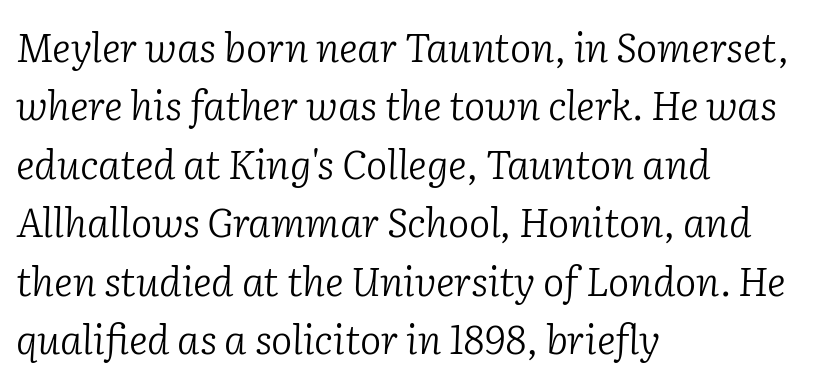
{"serif": "yes", "italic": "yes", "lean": "right", "slant_degrees": 2, "bold": "no", "weight": "light", "width": "normal", "stroke_contrast": "low", "x_height": "medium", "monospaced": "no", "underline": "no", "align": "left", "line_spacing": "normal", "line_spacing_ratio": 1.46, "letter_spacing": "normal", "letter_spacing_em": 0.0, "glyph_px": 40}
